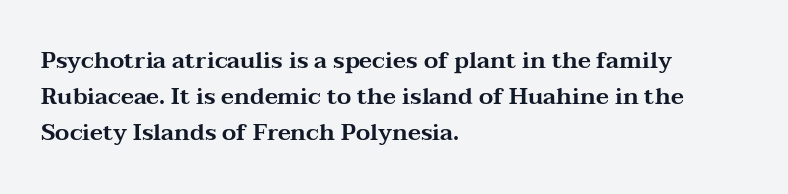
The passage shown has conventional tracking throughout. The axis of the letterforms is exactly vertical. In CSS terms this would be text-align: left. The area under the type is left untouched.
